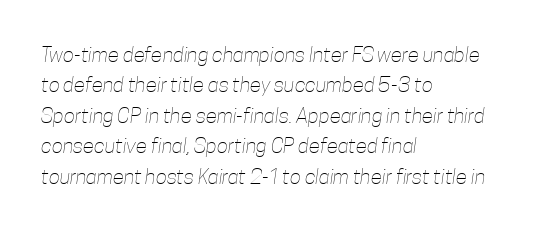
Q: Is the text bold? A: No.
Q: Is the text underlined? A: No.
Q: How is the paragraph aligned? A: Left-aligned.
Q: Is the spacing between letters normal or unusually wide? A: Normal.
Q: Is the spacing between lines tight, normal or loose? A: Normal.
